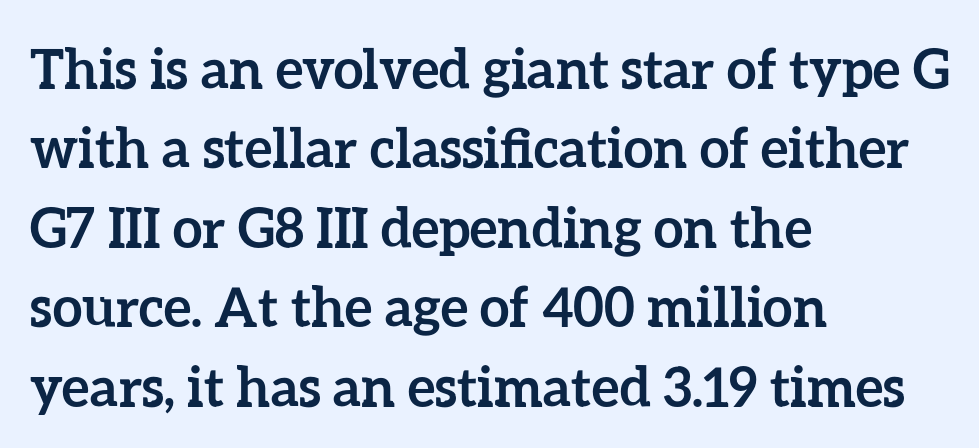
Note the varied advance widths — an 'i' is clearly narrower than an 'm'. Strong, thick strokes mark this as bold type. The typesetter chose a ragged-right arrangement here. This sample uses plain, unmodified letter spacing.
